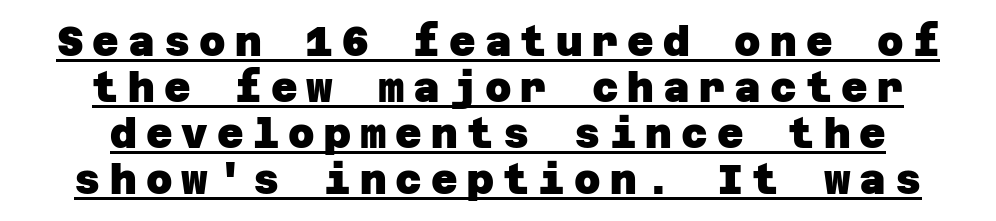
Q: Is the text bold? A: Yes.
Q: Is the typeface a serif or a sans-serif typeface? A: Sans-serif.
Q: Is the text underlined? A: Yes.
Q: How is the paragraph aligned? A: Centered.
Q: Is the spacing between letters normal or unusually wide? A: Unusually wide.
Q: Is the spacing between lines tight, normal or loose? A: Tight.
Q: Width (condensed, normal, or wide)? A: Normal.
Q: Stroke contrast? A: Low.
Q: x-height? A: Large.
